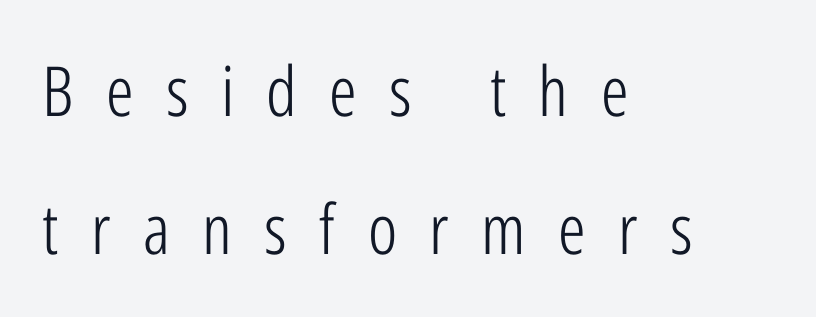
{"serif": "no", "italic": "no", "bold": "no", "weight": "light", "width": "condensed", "stroke_contrast": "low", "x_height": "medium", "monospaced": "no", "underline": "no", "align": "left", "line_spacing": "loose", "line_spacing_ratio": 2.0, "letter_spacing": "wide", "letter_spacing_em": 0.47, "glyph_px": 69}
